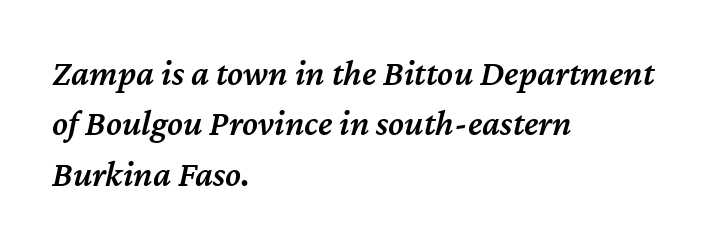
Q: Is the text bold? A: Semi-bold.
Q: Is the text italic (slanted)? A: Yes, it leans right by about 12 degrees.
Q: Is the text underlined? A: No.
Q: How is the paragraph aligned? A: Left-aligned.
Q: Is the spacing between letters normal or unusually wide? A: Normal.
Q: Is the spacing between lines tight, normal or loose? A: Normal.
Q: Width (condensed, normal, or wide)? A: Normal.
Q: Stroke contrast? A: Medium.
Q: x-height? A: Medium.
Q: Monospaced? A: No.
